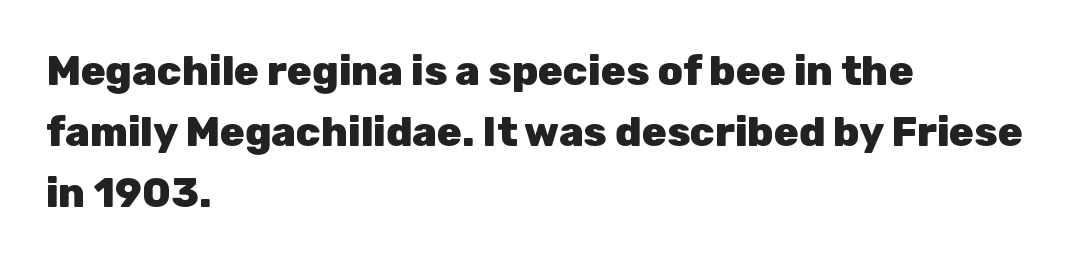
Proportional: the letters do not fall into vertical columns. Ascenders rise straight up at ninety degrees. The glyphs are unaccompanied by any horizontal stroke below them. Strong, thick strokes mark this as bold type. The paragraph has a hard left edge and a soft right edge.
